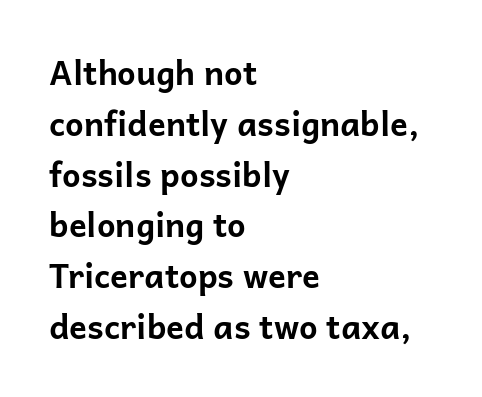
How are the letters spaced? Ordinarily, with no added tracking. The space directly below the letters is spotless. Reading down the block, your eye returns to a fixed left position each line. Chunky letters — that's bold for sure.
